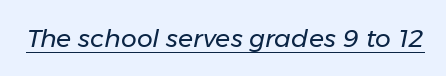
Nobody touched the tracking dial on this one. Each line of the rendering has a horizontal stroke beneath the glyphs. Designer's note — italics engaged. Think standard paragraph weight, or any step lighter than that.
